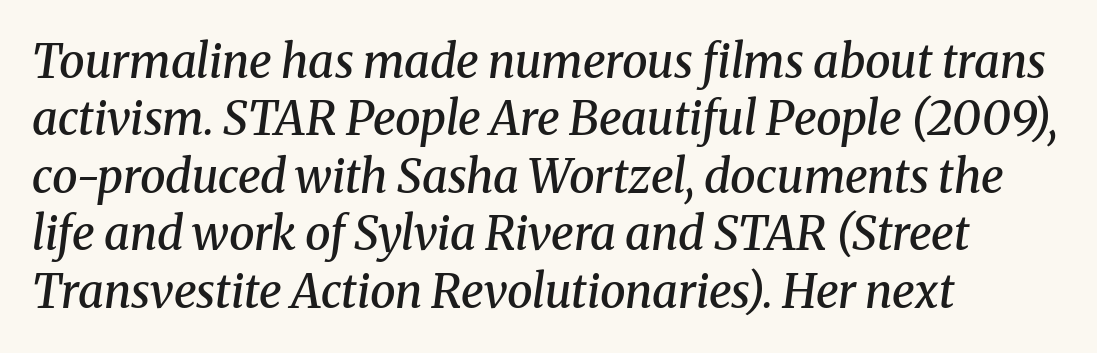
The passage shown is typed in a proportional face where columns would drift. The font family rendered here belongs to the serif group. In CSS terms this would be text-align: left. Tracking value appears to be zero — textbook default spacing. Leading: standard.
